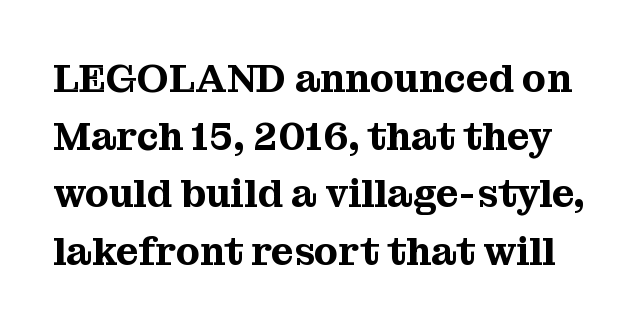
Q: Is the text italic (slanted)? A: No, it is upright.
Q: Is the typeface a serif or a sans-serif typeface? A: Serif.
Q: Is the text underlined? A: No.
Q: Is the spacing between letters normal or unusually wide? A: Normal.
Q: Is the spacing between lines tight, normal or loose? A: Normal.
Q: Width (condensed, normal, or wide)? A: Normal.
Q: Stroke contrast? A: Medium.
Q: x-height? A: Medium.
Q: Monospaced? A: No.
